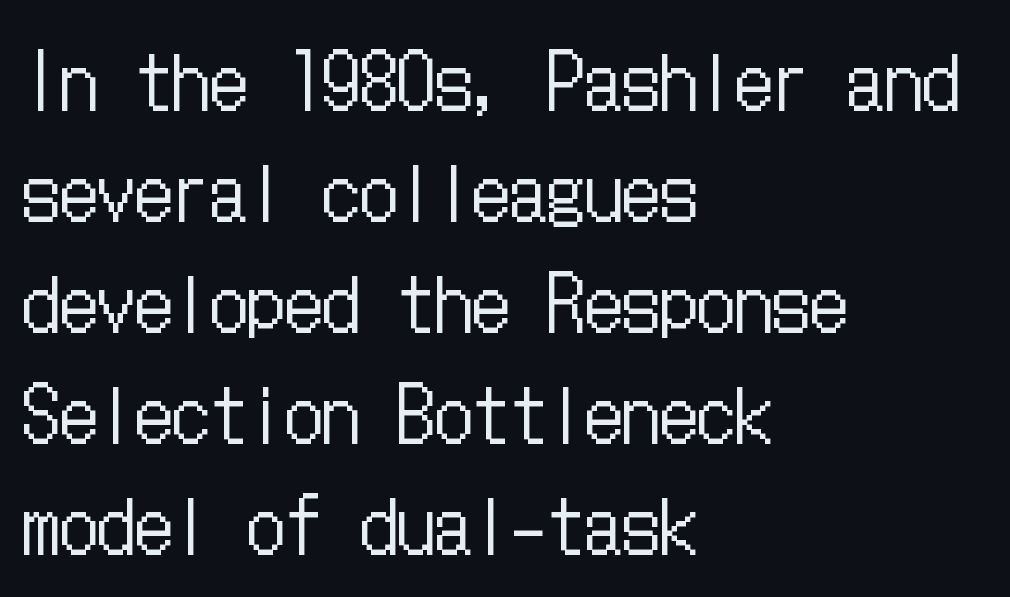
The image shows 75 px regular-weight, condensed type, upright; set left-aligned, normal line spacing (1.48x), normal letter spacing, not underlined; low stroke contrast and a medium x-height.
